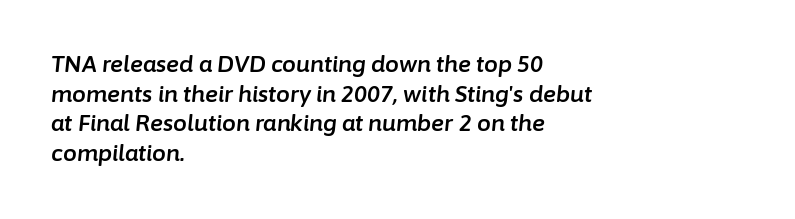
Q: Is the text italic (slanted)? A: Yes, it leans right by about 6 degrees.
Q: Is the text underlined? A: No.
Q: How is the paragraph aligned? A: Left-aligned.
Q: Is the spacing between letters normal or unusually wide? A: Normal.
Q: Is the spacing between lines tight, normal or loose? A: Normal.
